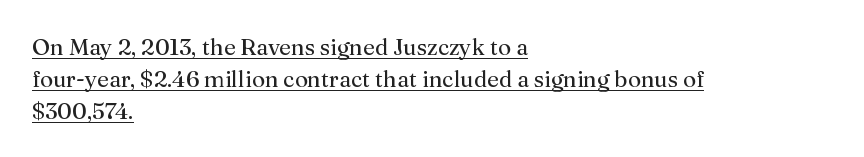
Letters have the restrained weight of plain body copy at most. A typesetter would call this zero additional tracking. Emphasis is given by a line drawn under the lettering. The passage is arranged the way most books set body copy — flush left.
